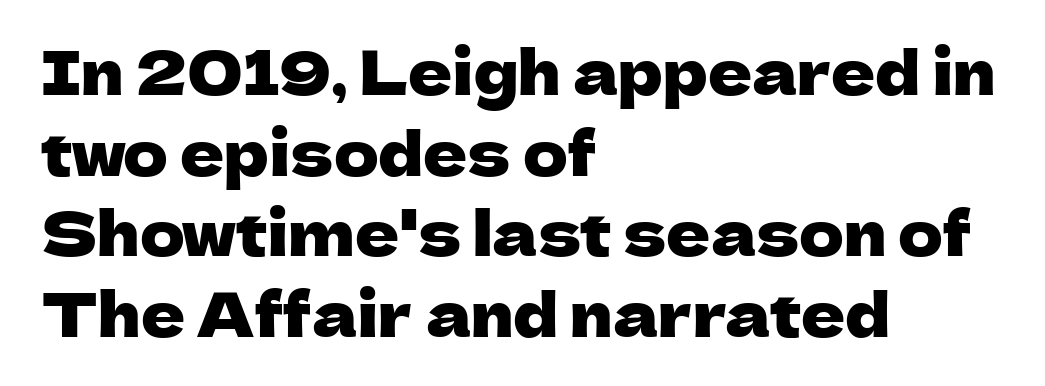
{"serif": "no", "italic": "no", "width": "normal", "stroke_contrast": "low", "x_height": "medium", "monospaced": "no", "underline": "no", "align": "left", "line_spacing": "normal", "line_spacing_ratio": 1.32, "letter_spacing": "normal", "letter_spacing_em": 0.0, "glyph_px": 61}
